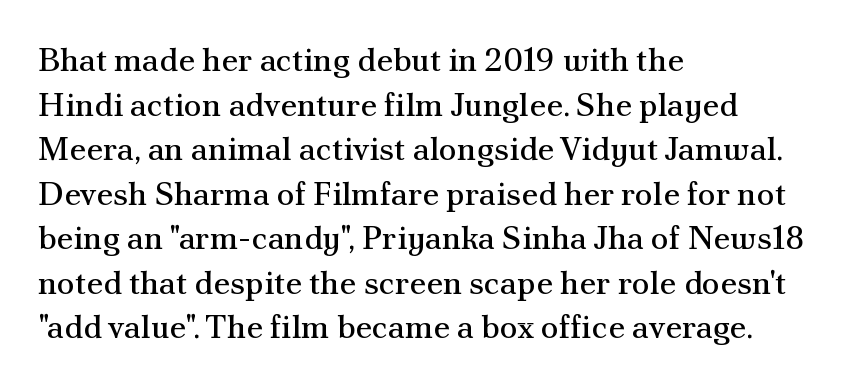
Q: Is the text bold? A: No.
Q: Is the text italic (slanted)? A: No, it is upright.
Q: Is the typeface a serif or a sans-serif typeface? A: Serif.
Q: Is the text underlined? A: No.
Q: How is the paragraph aligned? A: Left-aligned.
Q: Is the spacing between letters normal or unusually wide? A: Normal.
Q: Is the spacing between lines tight, normal or loose? A: Normal.
Q: Width (condensed, normal, or wide)? A: Normal.
Q: Stroke contrast? A: Medium.
Q: x-height? A: Small.
Q: Monospaced? A: No.
